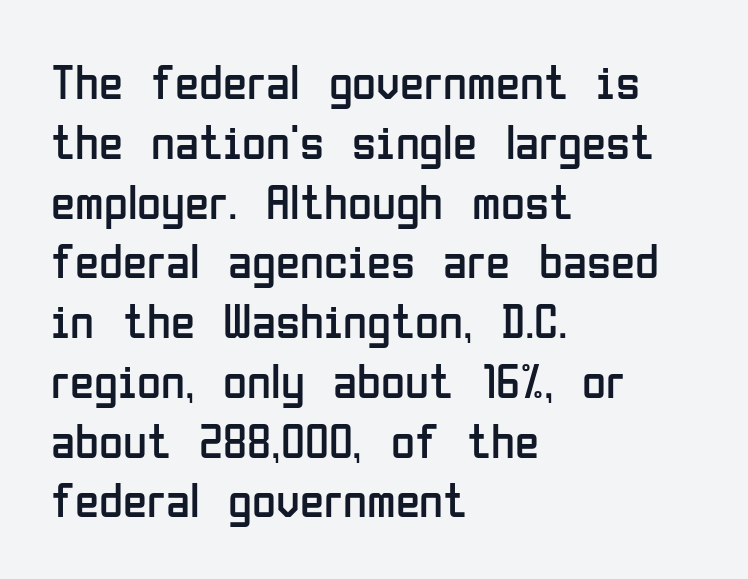
The typography opts for an upright posture over an oblique one. Spacing between characters is what you'd get straight out of the box. A sans-serif font was chosen for this passage. Casual observation: everything's shoved over to the left. You could not count columns in this text — the font is proportionally spaced. Nothing heavy about these letters — not bold at all.
